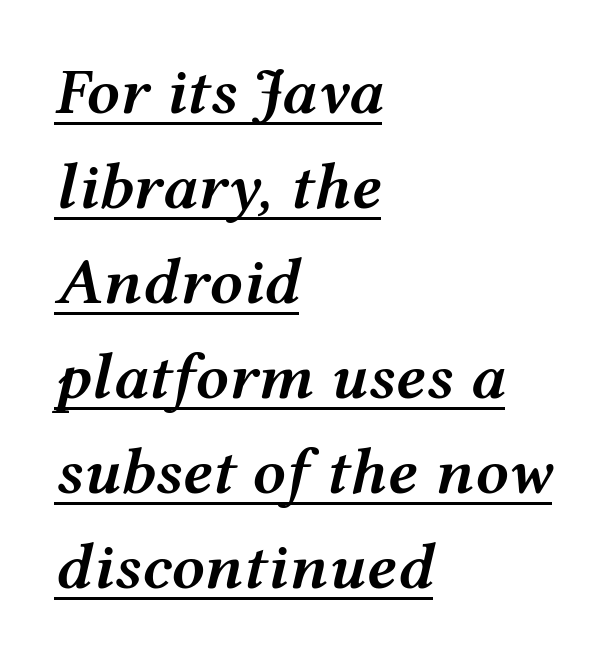
Q: Is the text bold? A: Semi-bold.
Q: Is the text italic (slanted)? A: Yes, it leans right by about 12 degrees.
Q: Is the text underlined? A: Yes.
Q: How is the paragraph aligned? A: Left-aligned.
Q: Is the spacing between letters normal or unusually wide? A: Normal.
Q: Is the spacing between lines tight, normal or loose? A: Normal.
Q: Width (condensed, normal, or wide)? A: Wide.
Q: Stroke contrast? A: Medium.
Q: x-height? A: Medium.
Q: Monospaced? A: No.
